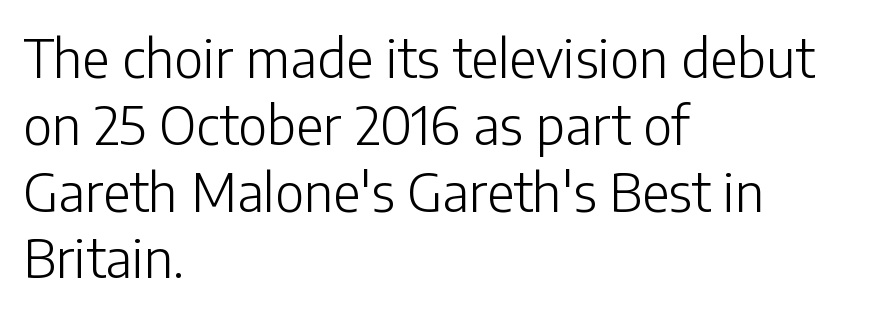
The compositor pushed each line to the left boundary. A quiet, ordinary-to-light weight characterises the typeface. The font family rendered here belongs to the sans-serif group. The letters sit at their default tracking, neither squeezed nor spread. Quick note: not italic, upright.
